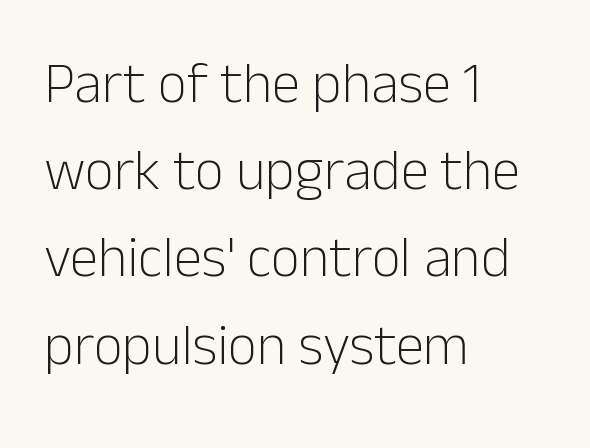
The line-height multiplier appears to be the usual default. Posture: straight, roman, zero tilt. A typesetter would call this proportional, since set widths differ per character. The rendering anchors every line to the left-hand side. Caption: face not bold, strokes unweighted. Underline: absent.
